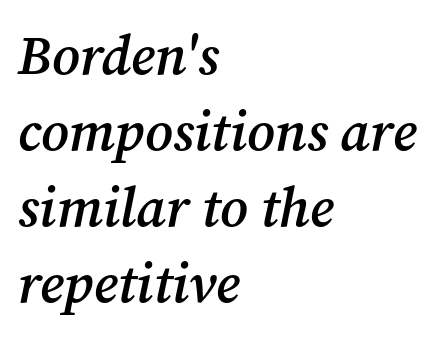
The strip under each line holds only bare page. Reading down the column, the eye jumps a familiar distance to each next line. Every letter is mildly thick-stroked: semibold rather than bold. Each letter keeps its own natural width here, so spacing adapts to shape. These lines were composed using italics. This sample uses plain, unmodified letter spacing.
